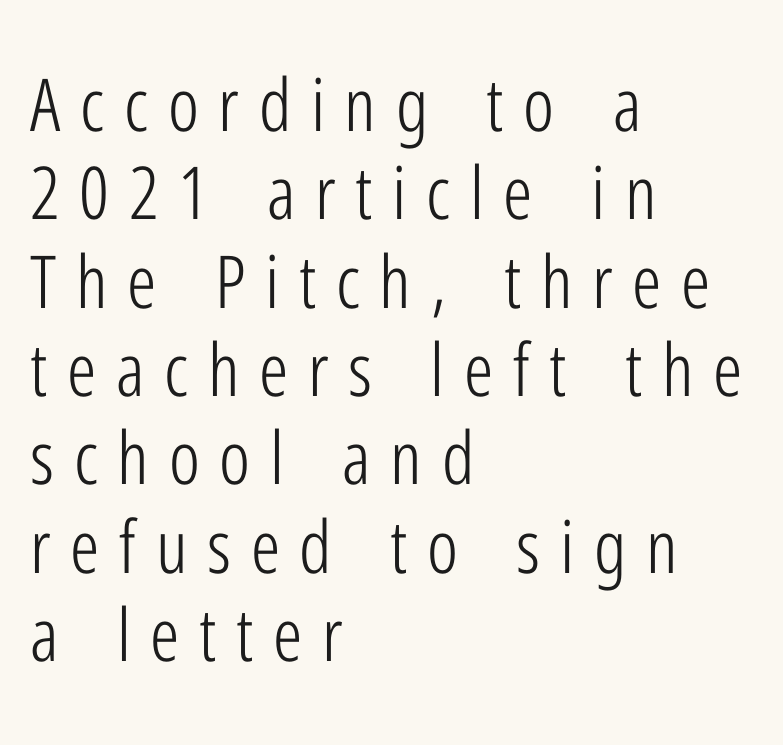
{"serif": "no", "italic": "no", "bold": "no", "weight": "light", "width": "condensed", "stroke_contrast": "low", "x_height": "medium", "monospaced": "no", "underline": "no", "align": "left", "line_spacing_ratio": 1.21, "letter_spacing": "wide", "letter_spacing_em": 0.27, "glyph_px": 73}
